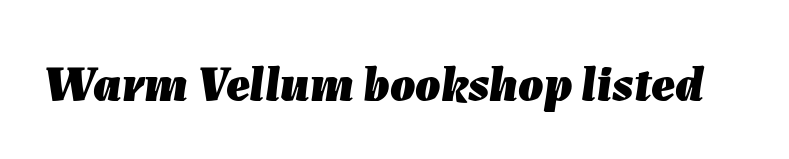
There's an unmistakable incline to the writing here. Do the characters align in a grid? No, the font is proportional. The face used here is rendered with its standard letterfit. The rendering uses a bold face; every stroke is thick and dark. Unmarked baselines from the first word to the last.
